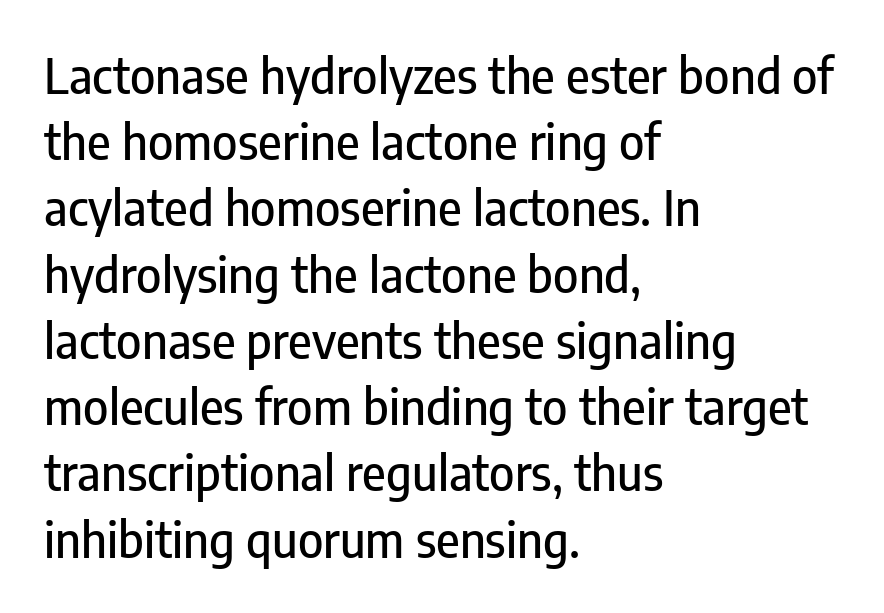
Q: Is the text italic (slanted)? A: No, it is upright.
Q: Is the typeface a serif or a sans-serif typeface? A: Sans-serif.
Q: Is the text underlined? A: No.
Q: How is the paragraph aligned? A: Left-aligned.
Q: Is the spacing between letters normal or unusually wide? A: Normal.
Q: Is the spacing between lines tight, normal or loose? A: Normal.
Q: Width (condensed, normal, or wide)? A: Condensed.
Q: Stroke contrast? A: Low.
Q: x-height? A: Medium.
Q: Monospaced? A: No.
